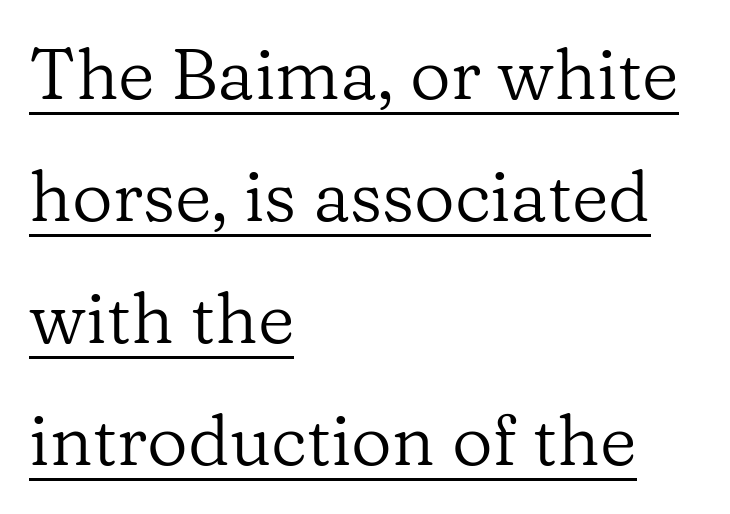
The image shows 71 px regular-weight serif type, upright; set left-aligned, line spacing 1.72x, normal letter spacing, underlined; low stroke contrast and a medium x-height.
